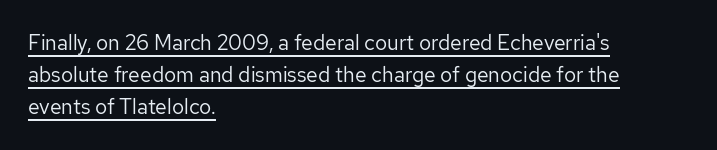
Q: Is the text bold? A: No.
Q: Is the text italic (slanted)? A: No, it is upright.
Q: Is the text underlined? A: Yes.
Q: How is the paragraph aligned? A: Left-aligned.
Q: Is the spacing between letters normal or unusually wide? A: Normal.
Q: Is the spacing between lines tight, normal or loose? A: Normal.
